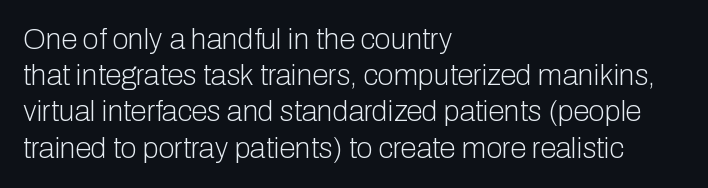
{"serif": "no", "italic": "no", "bold": "no", "weight": "light", "width": "normal", "stroke_contrast": "low", "x_height": "medium", "monospaced": "no", "underline": "no", "align": "left", "line_spacing": "normal", "line_spacing_ratio": 1.25, "letter_spacing": "normal", "letter_spacing_em": 0.0, "glyph_px": 29}
